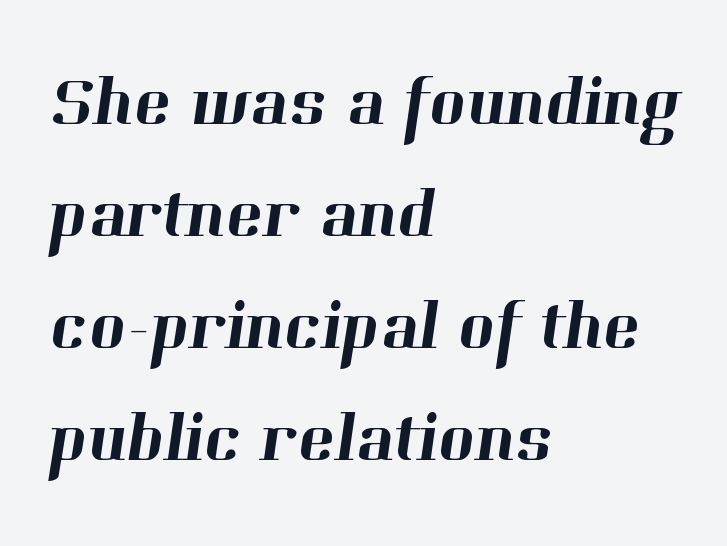
Q: Is the typeface a serif or a sans-serif typeface? A: Serif.
Q: Is the text underlined? A: No.
Q: How is the paragraph aligned? A: Left-aligned.
Q: Is the spacing between letters normal or unusually wide? A: Normal.
Q: Is the spacing between lines tight, normal or loose? A: Normal.
Q: Width (condensed, normal, or wide)? A: Normal.
Q: Stroke contrast? A: High.
Q: x-height? A: Medium.
Q: Monospaced? A: No.
